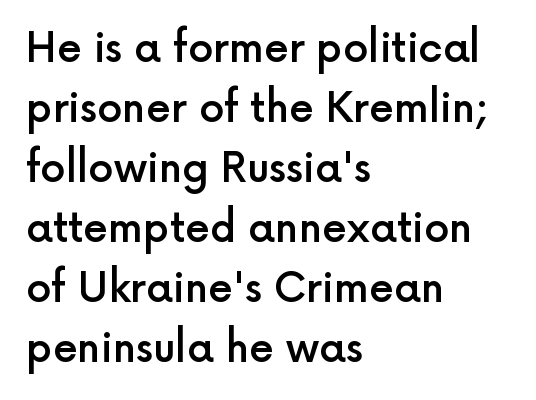
Decoration check: the copy has no underline. Upright lettering throughout. What stands out about the letter spacing? Nothing — it is the standard amount. Weight: semibold (demi). The face used here is proportionally spaced, like ordinary book or web type. Leftover space on each line is placed entirely after the last word.
